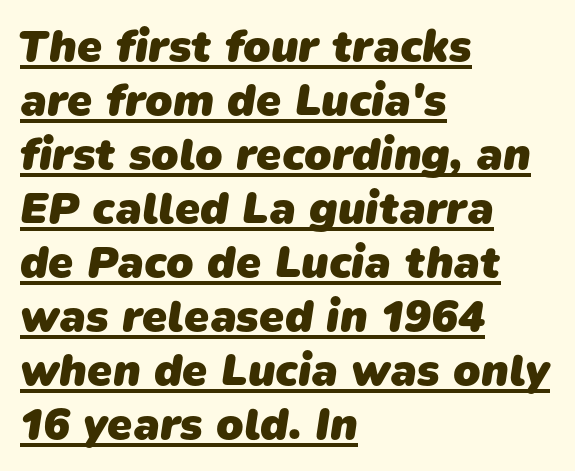
Heavy-handed strokes throughout: this text is bold. Each line starts at the same left margin while the right side varies. Varying glyph widths throughout — classic text-font behaviour. What kind of face is this? One without serifs — a sans. Nothing unusual about the tracking: characters are spaced as the font intends.
